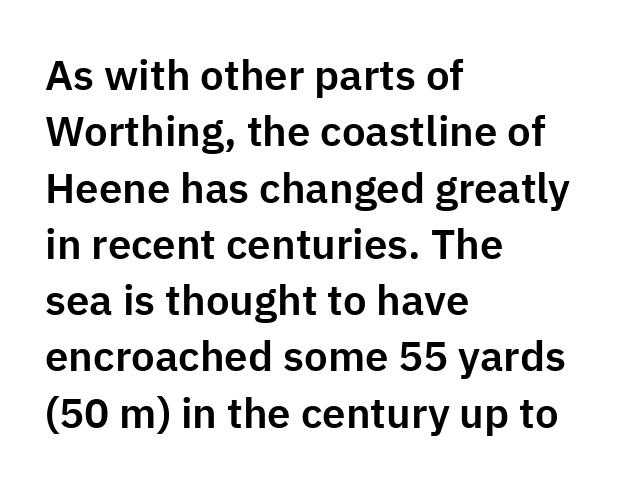
Inter-character spacing is left at the font's built-in metrics. Characters remain perfectly vertical along every line. Clear beneath every line of the passage. These lines are rendered in a variable-pitch font. Does the type have serifs? No, each stem ends abruptly.
